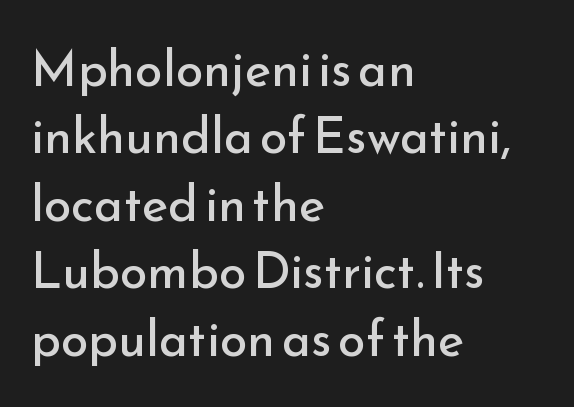
{"serif": "no", "italic": "no", "bold": "no", "weight": "regular", "width": "normal", "stroke_contrast": "low", "x_height": "small", "monospaced": "no", "underline": "no", "align": "left", "line_spacing": "normal", "line_spacing_ratio": 1.35, "letter_spacing": "normal", "letter_spacing_em": 0.0, "glyph_px": 50}
